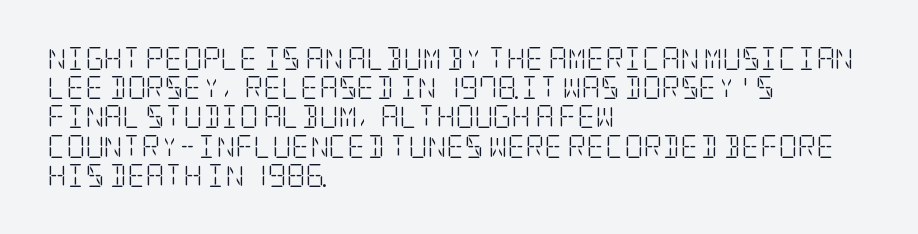
Nothing unusual about the tracking: characters are spaced as the font intends. Caption: multi-line text, flush left, ragged right. How would I describe the line gaps? Plain and ordinary. Unbolded letterforms with no extra heft.
